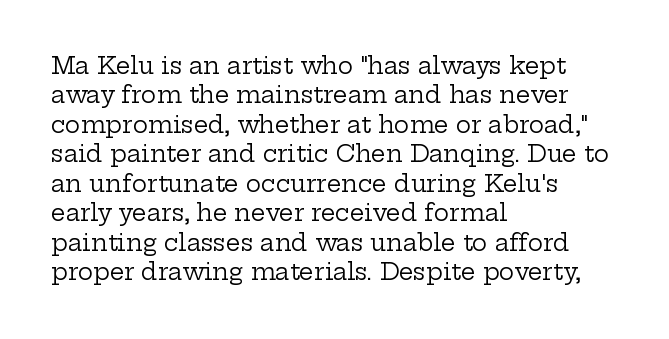
The image shows 23 px text type, upright; set left-aligned, normal line spacing (1.28x), normal letter spacing, not underlined.
